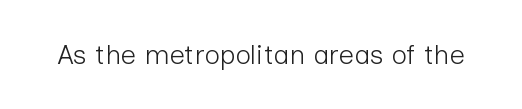
Q: Is the text bold? A: No.
Q: Is the text italic (slanted)? A: No, it is upright.
Q: Is the text underlined? A: No.
Q: Is the spacing between letters normal or unusually wide? A: Normal.
